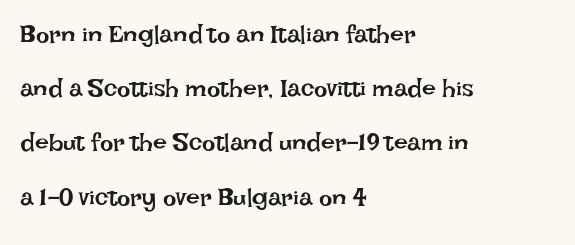
{"italic": "no", "bold": "no", "underline": "no", "align": "left", "line_spacing": "loose", "line_spacing_ratio": 2.17, "letter_spacing": "normal", "letter_spacing_em": 0.0, "glyph_px": 25}
